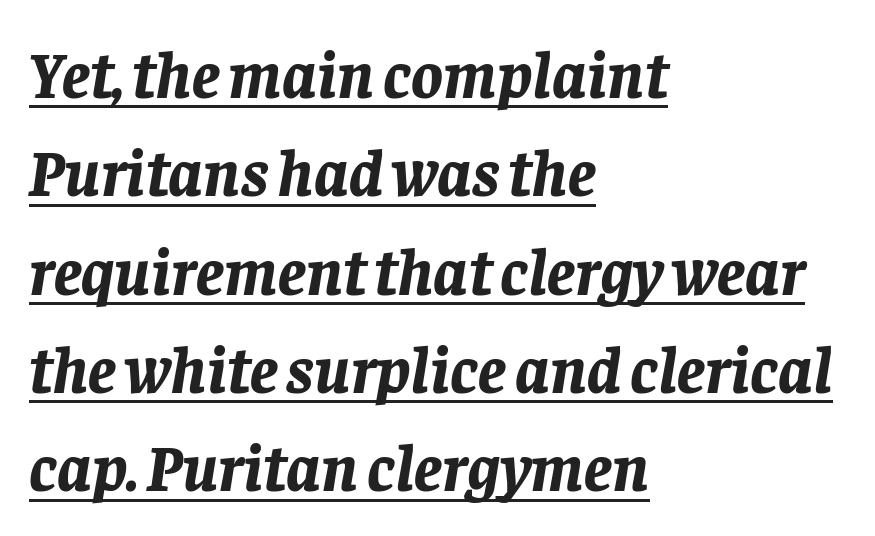
The image shows 66 px bold type, italic (leaning right); set left-aligned, normal line spacing (1.49x), normal letter spacing, underlined; low stroke contrast and a large x-height.
